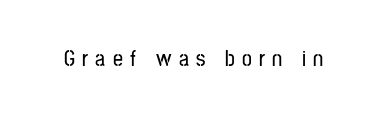
Q: Is the text italic (slanted)? A: No, it is upright.
Q: Is the text underlined? A: No.
Q: Is the spacing between letters normal or unusually wide? A: Unusually wide.
